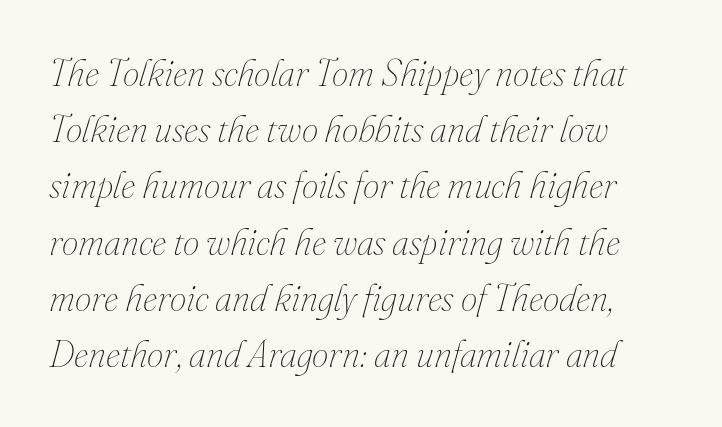
Emphasis-style slanted type is in use. Stems and bowls with no extra thickness — not bold. Words appear dense and cohesive because spacing is normal. These lines are rendered in a variable-pitch font.
